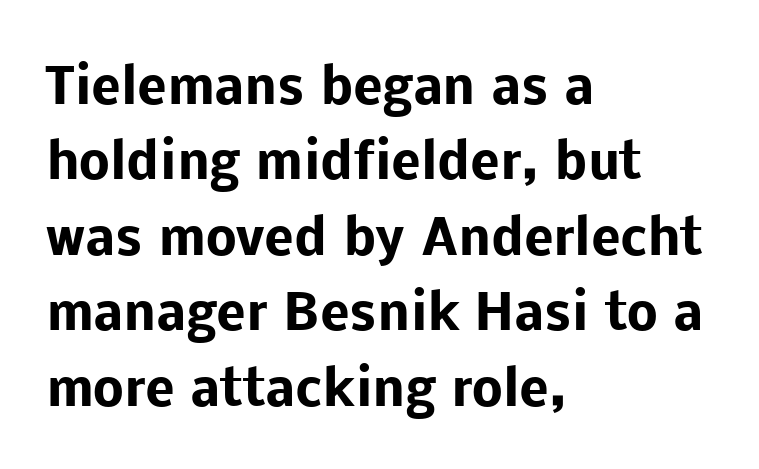
Q: Is the text bold? A: Yes.
Q: Is the text italic (slanted)? A: No, it is upright.
Q: Is the typeface a serif or a sans-serif typeface? A: Sans-serif.
Q: Is the text underlined? A: No.
Q: How is the paragraph aligned? A: Left-aligned.
Q: Is the spacing between letters normal or unusually wide? A: Normal.
Q: Is the spacing between lines tight, normal or loose? A: Normal.
Q: Width (condensed, normal, or wide)? A: Normal.
Q: Stroke contrast? A: Low.
Q: x-height? A: Medium.
Q: Monospaced? A: No.
